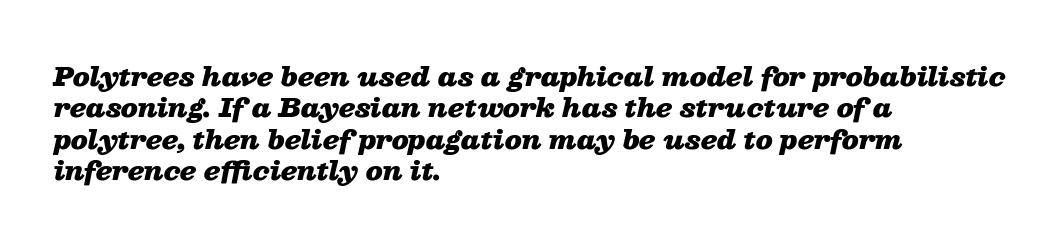
The image shows 25 px bold type, italic (leaning right); set left-aligned, normal line spacing (1.26x), normal letter spacing, not underlined.
